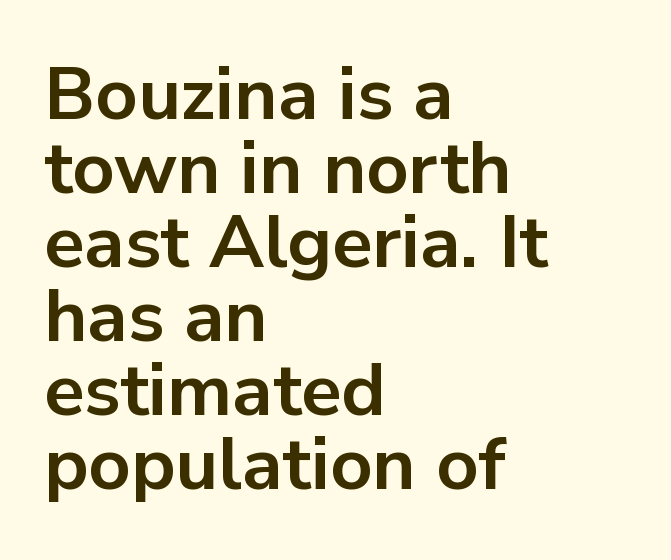
Do the characters align in a grid? No, the font is proportional. The glyphs are unaccompanied by any horizontal stroke below them. The vertical gap from one line to the next is small. Compared with typical body copy, the letter spacing here is the same. Pretty heavy lettering here — definitely bold.
